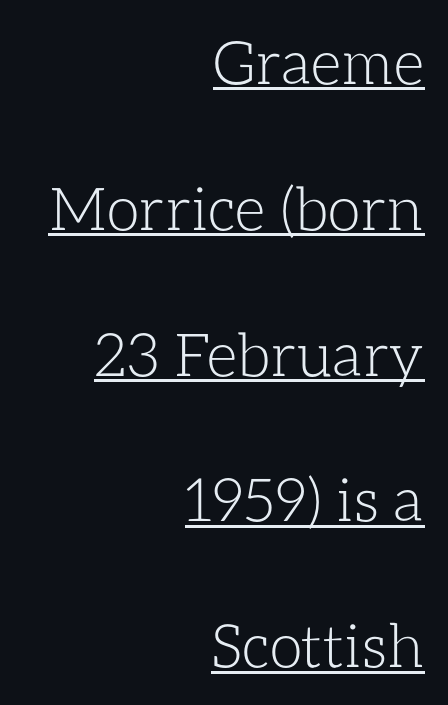
{"italic": "no", "bold": "no", "weight": "light", "width": "normal", "stroke_contrast": "low", "x_height": "medium", "monospaced": "no", "underline": "yes", "align": "right", "line_spacing": "loose", "line_spacing_ratio": 2.43, "letter_spacing": "normal", "letter_spacing_em": 0.0, "glyph_px": 60}
